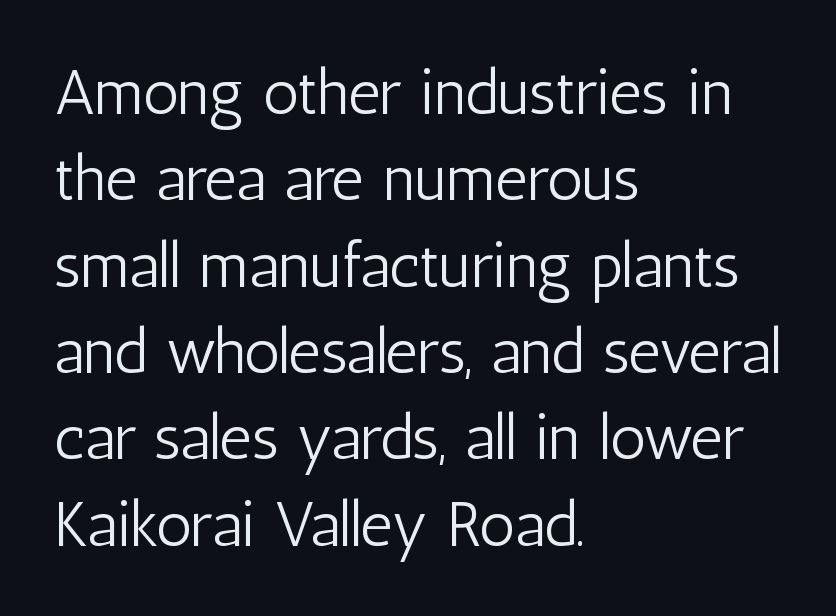
This sample has the flowing, uneven cadence of proportional lettering. Stems and bowls with no extra thickness — not bold. The specimen omits any rule beneath the text block's lines. Standard letterfit; no display-style spreading of the glyphs.
